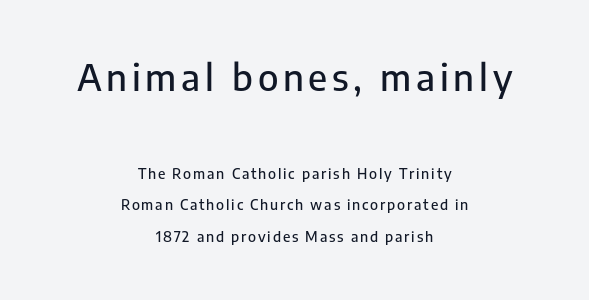
Q: Is the text italic (slanted)? A: No, it is upright.
Q: Is the typeface a serif or a sans-serif typeface? A: Sans-serif.
Q: Is the text underlined? A: No.
Q: How is the paragraph aligned? A: Centered.
Q: Is the spacing between lines tight, normal or loose? A: Loose.
Q: Which block of text is set in a larger size, the first (top) or the second (bottom)? A: The first (top) one.
Q: Width (condensed, normal, or wide)? A: Normal.
Q: Stroke contrast? A: Low.
Q: x-height? A: Medium.
Q: Monospaced? A: No.
